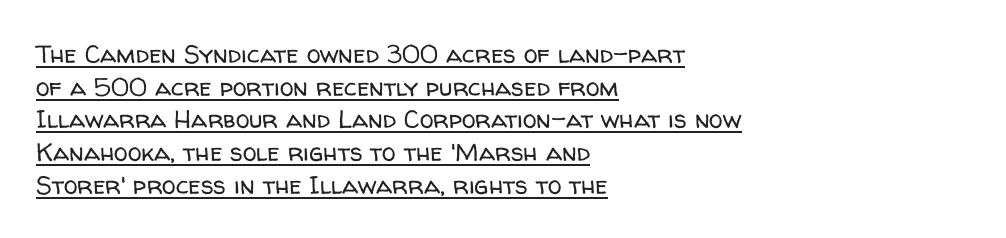
Weight class: somewhere from thin through regular. Check the space under the baseline: a stroke is drawn there. The space between consecutive lines is moderate. A roman cut, with each character standing at attention. Each line starts at the same left margin while the right side varies. No extra tracking has been applied to these lines.
